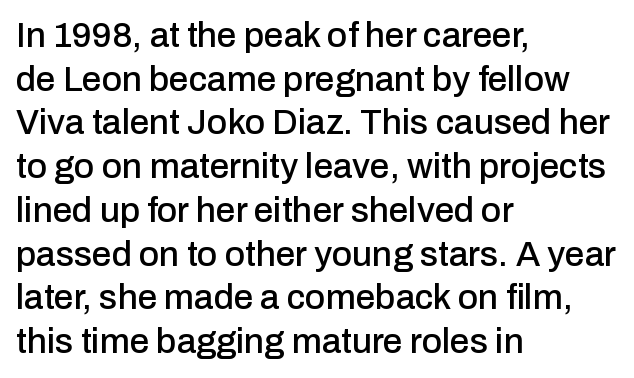
Where is the straight margin? On the left. The typeface chosen for these lines omits serifs. Underlining? Definitely not there. Each letter keeps its own natural width here, so spacing adapts to shape.
